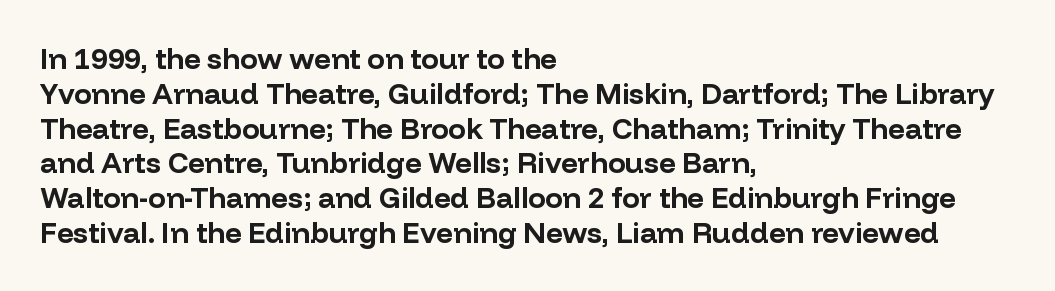
Q: Is the text bold? A: Yes.
Q: Is the text italic (slanted)? A: No, it is upright.
Q: Is the typeface a serif or a sans-serif typeface? A: Sans-serif.
Q: Is the text underlined? A: No.
Q: How is the paragraph aligned? A: Left-aligned.
Q: Is the spacing between letters normal or unusually wide? A: Normal.
Q: Width (condensed, normal, or wide)? A: Normal.
Q: Stroke contrast? A: Low.
Q: x-height? A: Medium.
Q: Monospaced? A: No.
